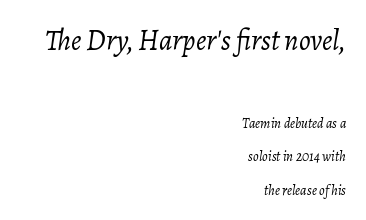
{"italic": "yes", "lean": "right", "slant_degrees": 7, "bold": "no", "weight": "light", "width": "normal", "stroke_contrast": "low", "x_height": "medium", "monospaced": "no", "underline": "no", "align": "right", "line_spacing": "loose", "line_spacing_ratio": 2.4, "letter_spacing": "normal", "letter_spacing_em": 0.0, "larger_block": "first", "size_ratio": 2.07, "glyph_px": 29}
